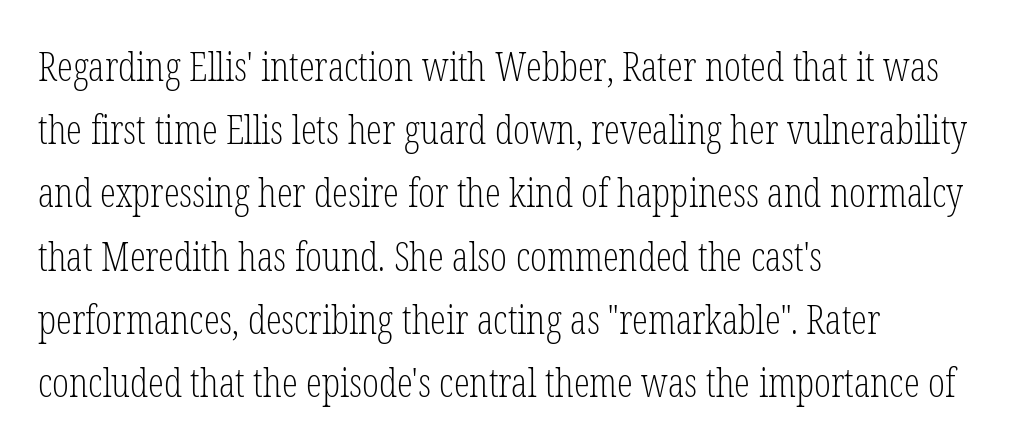
The image shows 40 px light, condensed serif type, upright; set left-aligned, normal line spacing (1.58x), normal letter spacing, not underlined; low stroke contrast and a medium x-height.
